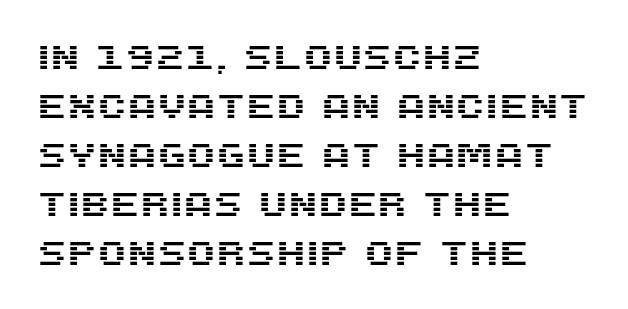
{"serif": "no", "italic": "no", "width": "normal", "stroke_contrast": "medium", "x_height": "large", "monospaced": "no", "underline": "no", "align": "left", "line_spacing": "normal", "line_spacing_ratio": 1.44, "letter_spacing": "normal", "letter_spacing_em": 0.0, "glyph_px": 34}
